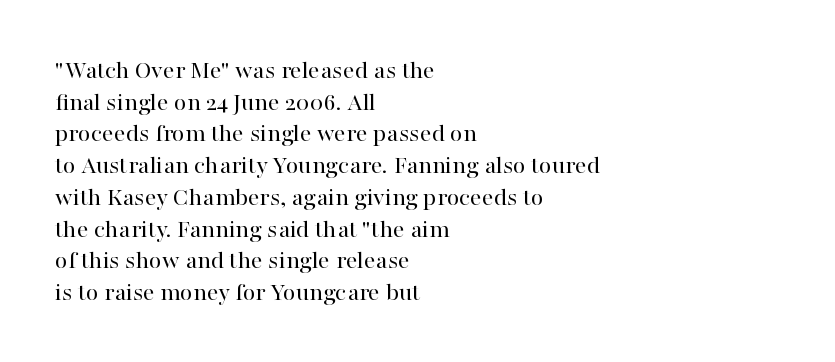
Nope, not italic — everything's standing straight. The font is comparable to plain body text, perhaps lighter. Inter-character spacing is left at the font's built-in metrics. The zone under the glyphs is completely vacant. These lines are set flush left with a ragged right edge.
